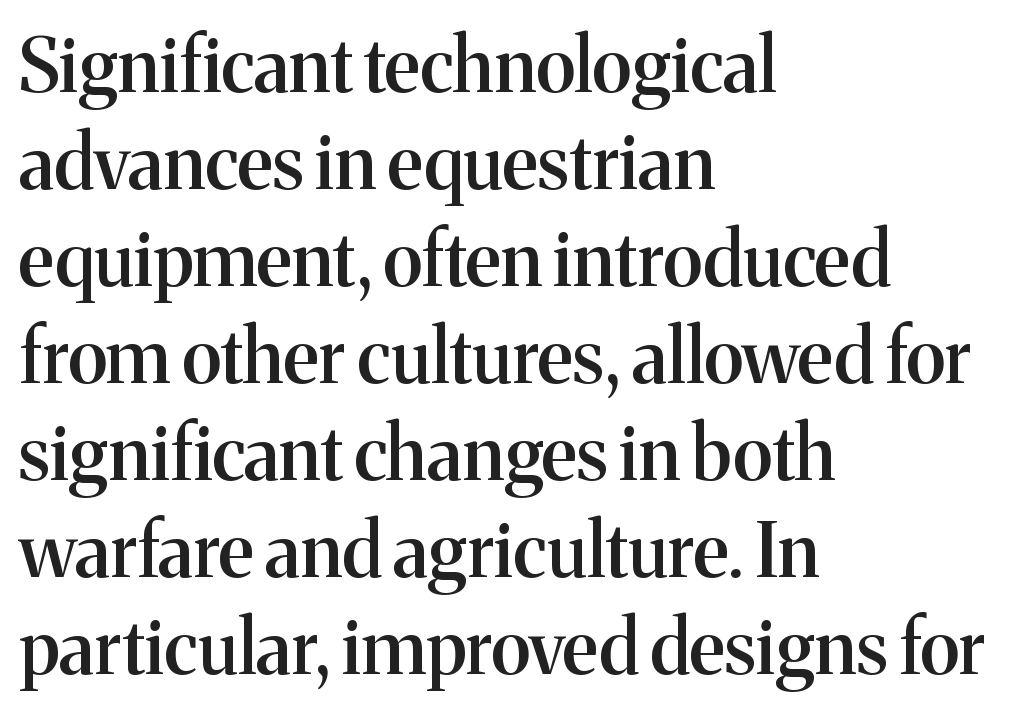
The image shows 74 px semibold serif type, upright; set left-aligned, normal line spacing (1.31x), normal letter spacing, not underlined; medium stroke contrast and a medium x-height.
